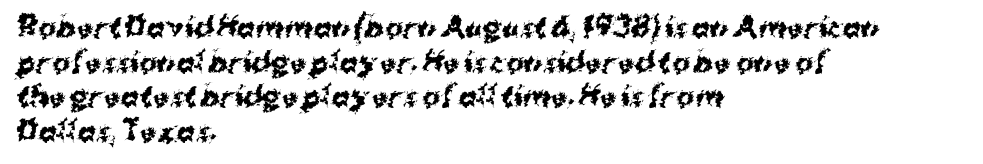
{"bold": "yes", "underline": "no", "align": "left", "line_spacing": "normal", "line_spacing_ratio": 1.28, "letter_spacing": "normal", "letter_spacing_em": 0.0, "glyph_px": 27}
